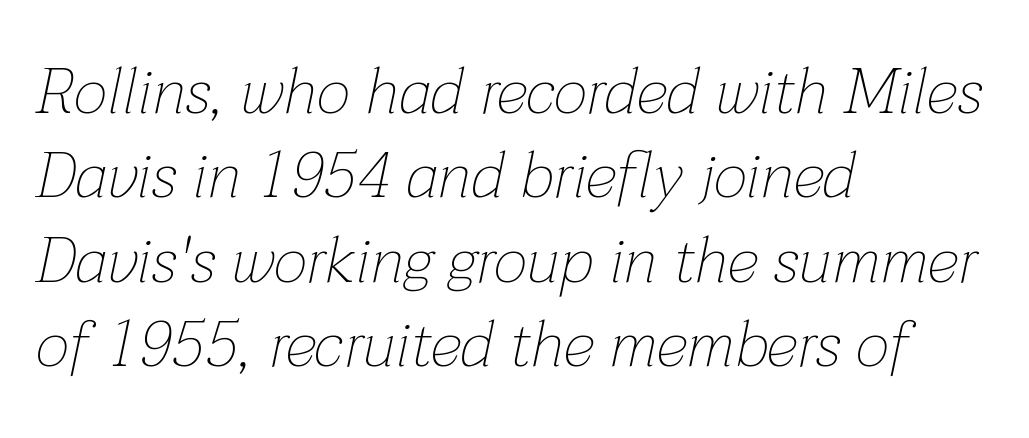
The image shows 65 px thin type, italic (leaning right); set left-aligned, normal line spacing (1.3x), normal letter spacing, not underlined; low stroke contrast and a medium x-height.
